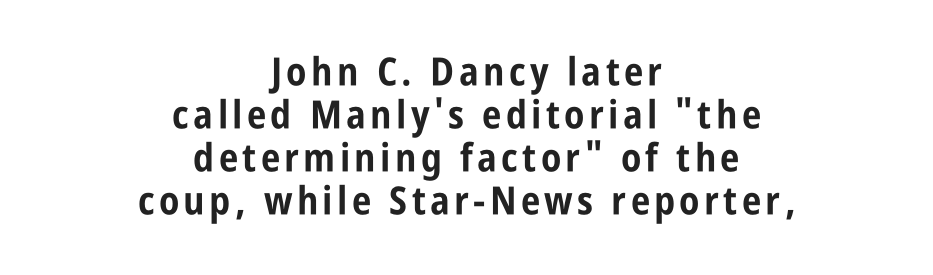
The image shows 39 px bold, condensed sans-serif type, upright; set centered, tight line spacing (1.1x), not underlined; low stroke contrast and a large x-height.
